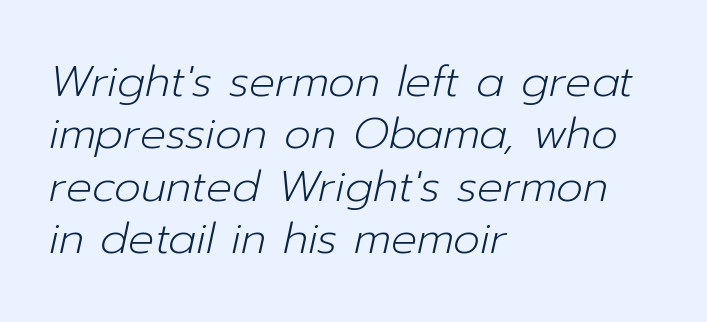
The passage shown is not underscored anywhere. Does the lettering tilt? It does — this is italic. The tracking reads as untouched default to a designer's eye. Here the designer chose a conventional face with non-uniform glyph widths.
